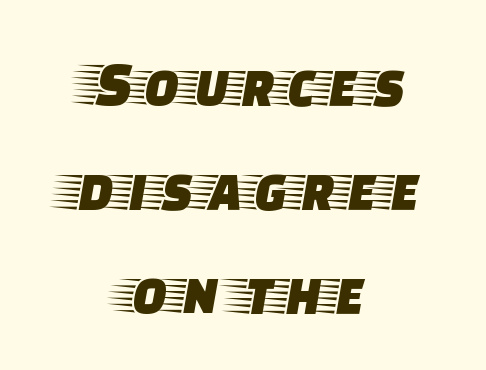
Q: Is the text italic (slanted)? A: Yes.
Q: Is the typeface a serif or a sans-serif typeface? A: Serif.
Q: Is the text underlined? A: No.
Q: How is the paragraph aligned? A: Centered.
Q: Is the spacing between letters normal or unusually wide? A: Normal.
Q: Is the spacing between lines tight, normal or loose? A: Normal.
Q: Width (condensed, normal, or wide)? A: Wide.
Q: Stroke contrast? A: Low.
Q: x-height? A: Large.
Q: Monospaced? A: No.
